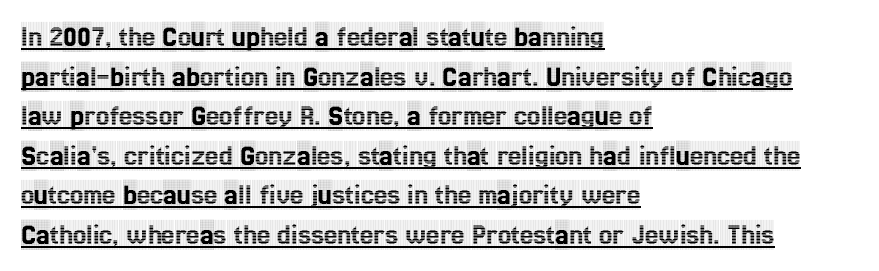
The image shows 30 px condensed serif type, upright; set left-aligned, normal line spacing (1.32x), normal letter spacing, underlined; a large x-height.
